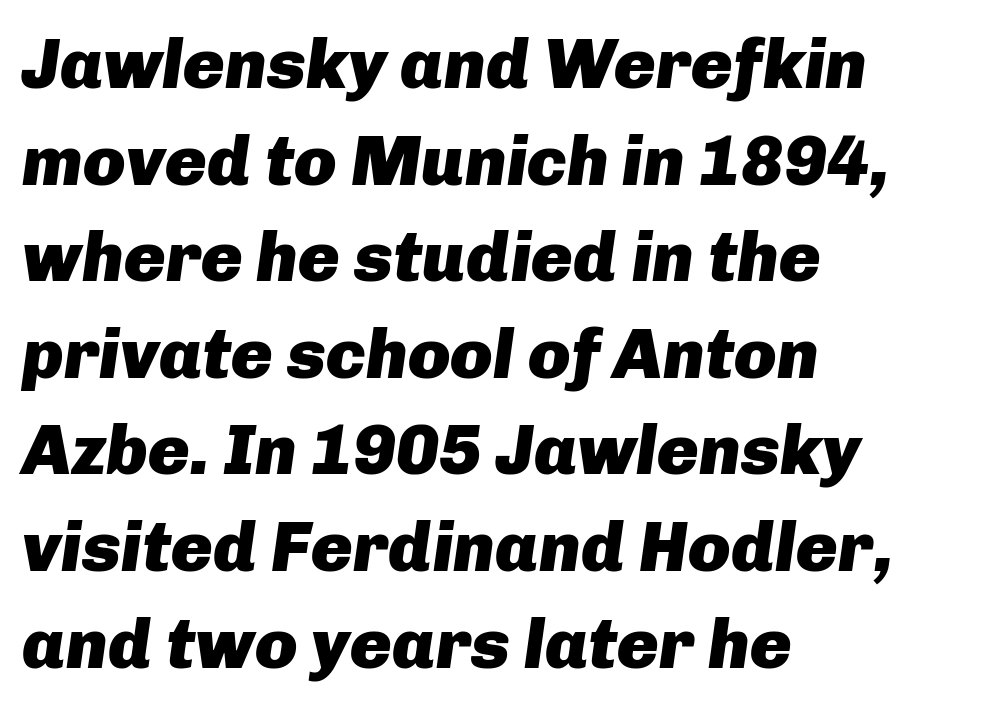
Q: Is the text bold? A: Yes.
Q: Is the text italic (slanted)? A: Yes, it leans right by about 8 degrees.
Q: Is the text underlined? A: No.
Q: How is the paragraph aligned? A: Left-aligned.
Q: Is the spacing between letters normal or unusually wide? A: Normal.
Q: Is the spacing between lines tight, normal or loose? A: Normal.
Q: Width (condensed, normal, or wide)? A: Normal.
Q: Stroke contrast? A: Low.
Q: x-height? A: Medium.
Q: Monospaced? A: No.
